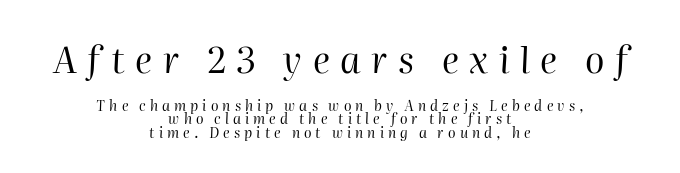
The image shows 36 px regular-weight type, italic (leaning right); set centered, tight line spacing (0.97x), unusually wide letter spacing (+0.29 em), not underlined; the first (top) block is 2.57x larger; high stroke contrast and a medium x-height.
